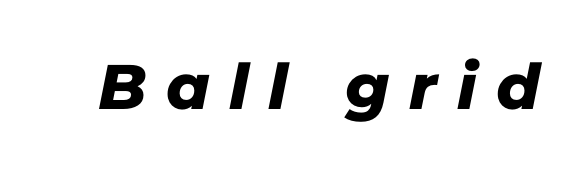
{"serif": "no", "width": "normal", "stroke_contrast": "low", "x_height": "medium", "monospaced": "no", "underline": "no", "letter_spacing": "wide", "letter_spacing_em": 0.31, "glyph_px": 63}
